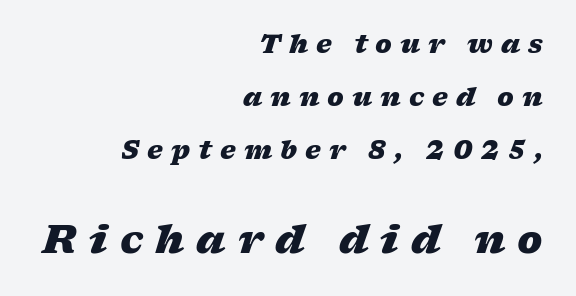
The passage shown is typed in a proportional face where columns would drift. The passage is arranged like a letterhead date or caption credit — flush right. Line spacing here is loose. You could only call the tracking loose — the letters float apart.
